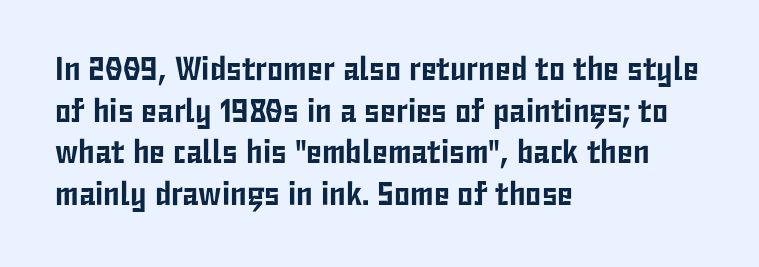
Q: Is the text italic (slanted)? A: No, it is upright.
Q: Is the typeface a serif or a sans-serif typeface? A: Sans-serif.
Q: Is the text underlined? A: No.
Q: How is the paragraph aligned? A: Left-aligned.
Q: Is the spacing between letters normal or unusually wide? A: Normal.
Q: Is the spacing between lines tight, normal or loose? A: Normal.
Q: Width (condensed, normal, or wide)? A: Condensed.
Q: Stroke contrast? A: Low.
Q: x-height? A: Medium.
Q: Monospaced? A: No.
